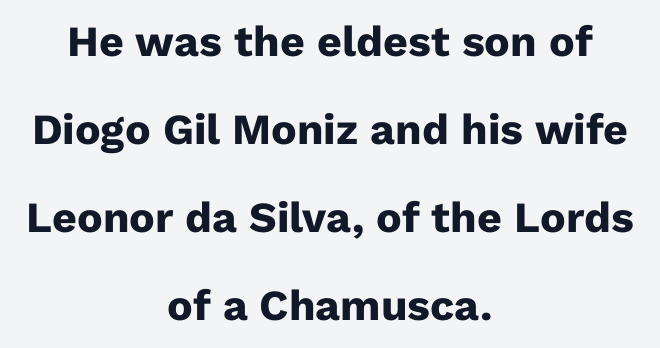
Q: Is the text bold? A: Yes.
Q: Is the text italic (slanted)? A: No, it is upright.
Q: Is the typeface a serif or a sans-serif typeface? A: Sans-serif.
Q: Is the text underlined? A: No.
Q: How is the paragraph aligned? A: Centered.
Q: Is the spacing between letters normal or unusually wide? A: Normal.
Q: Is the spacing between lines tight, normal or loose? A: Loose.
Q: Width (condensed, normal, or wide)? A: Normal.
Q: Stroke contrast? A: Low.
Q: x-height? A: Medium.
Q: Monospaced? A: No.
